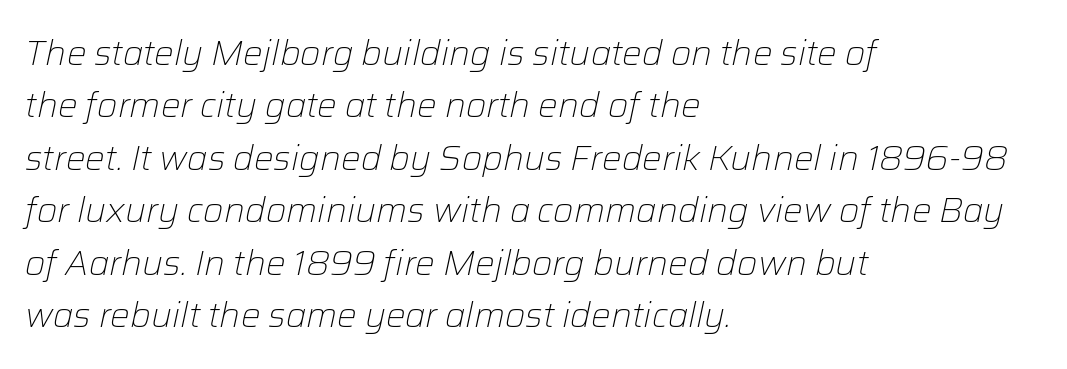
The image shows 35 px light type, italic (leaning right); set left-aligned, normal line spacing (1.5x), normal letter spacing, not underlined; low stroke contrast and a medium x-height.
